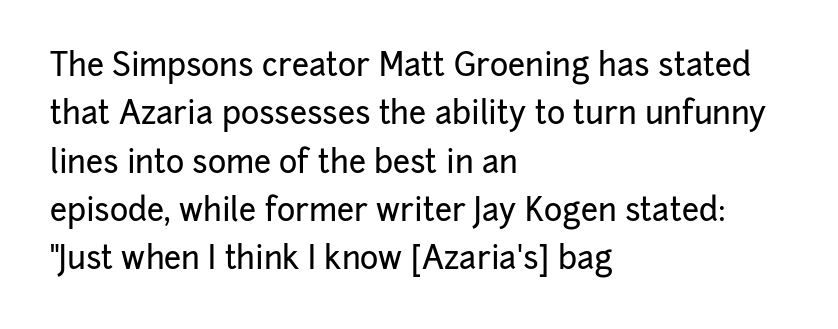
Is there much room between lines? A standard amount, neither cramped nor airy. Style check: upright. The letterforms sit shoulder to shoulder at normal distance. Horizontally, the lines are justified to the leading edge only. Nothing sits at the stroke ends, so this counts as sans-serif.
